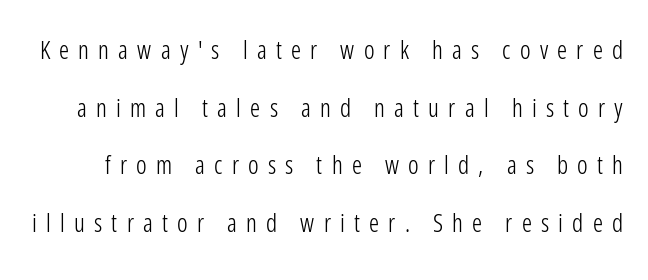
Q: Is the text bold? A: No.
Q: Is the text italic (slanted)? A: No, it is upright.
Q: Is the text underlined? A: No.
Q: Is the spacing between letters normal or unusually wide? A: Unusually wide.
Q: Is the spacing between lines tight, normal or loose? A: Loose.
